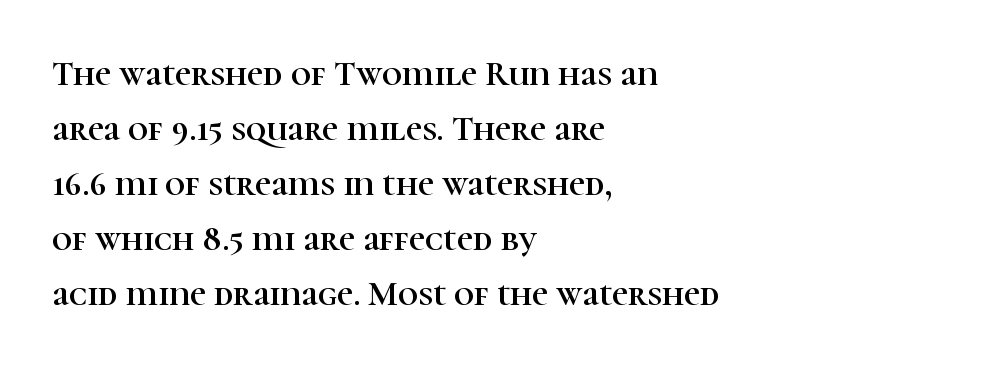
{"serif": "yes", "italic": "no", "width": "normal", "stroke_contrast": "high", "x_height": "medium", "monospaced": "no", "underline": "no", "align": "left", "line_spacing": "normal", "line_spacing_ratio": 1.57, "letter_spacing": "normal", "letter_spacing_em": 0.0, "glyph_px": 35}
